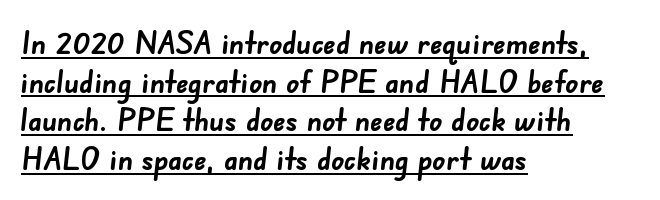
Honestly, the underline is the first thing you notice here. Each letter's strokes conclude bluntly, with no projecting serifs. This sample has the flowing, uneven cadence of proportional lettering. The face used here is rendered with its standard letterfit. Pretty heavy lettering here — definitely bold.
